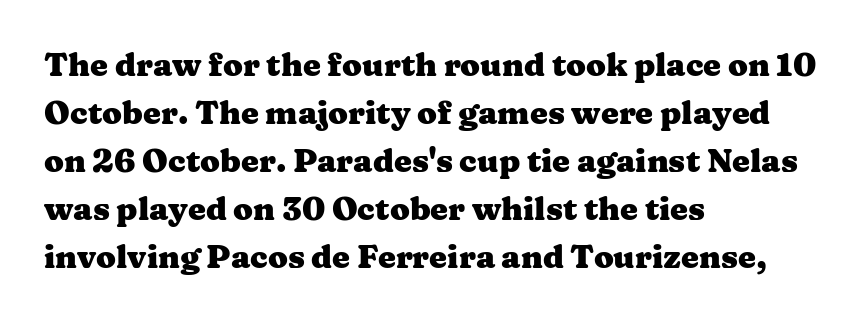
{"serif": "yes", "italic": "no", "bold": "yes", "weight": "heavy", "width": "wide", "stroke_contrast": "medium", "x_height": "medium", "monospaced": "no", "underline": "no", "align": "left", "line_spacing": "normal", "line_spacing_ratio": 1.5, "letter_spacing": "normal", "letter_spacing_em": 0.0, "glyph_px": 32}
